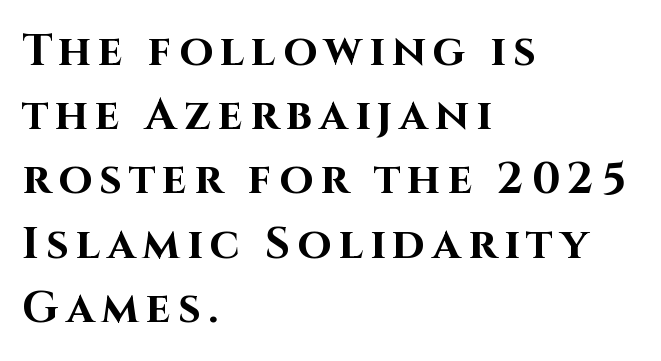
The rendering uses a moderate line-height, typical for paragraphs. The text block is weighted toward the left margin, trailing off unevenly rightward. Regarding serifs, this sample does without them. Only glyphs here, with clear space below each row. These lines were composed using upright roman letters. Strong, thick strokes mark this as bold type.
